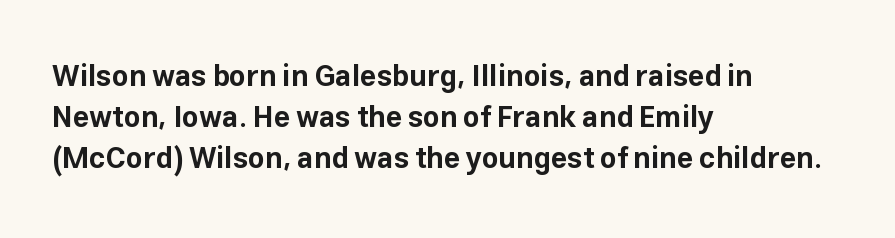
Reading down the block, your eye returns to a fixed left position each line. Evenly set lines give the paragraph a standard silhouette. The typography opts for an upright posture over an oblique one. Nothing unusual about the tracking: characters are spaced as the font intends. Rule under the text: the space is simply empty.
